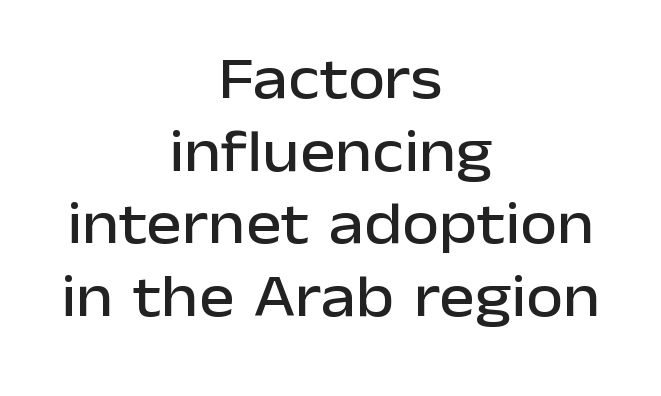
The image shows 60 px sans-serif type, upright; set centered, line spacing 1.21x, normal letter spacing, not underlined; low stroke contrast and a medium x-height.
